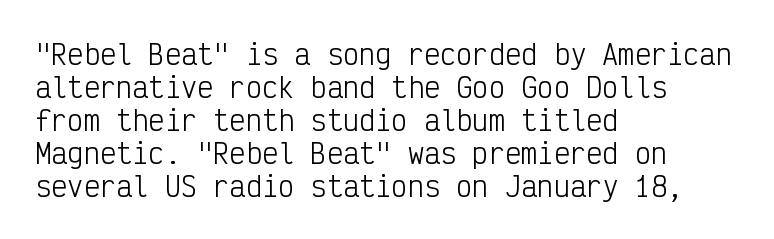
{"italic": "no", "bold": "no", "underline": "no", "align": "left", "line_spacing_ratio": 1.22, "letter_spacing": "normal", "letter_spacing_em": 0.0, "glyph_px": 27}
